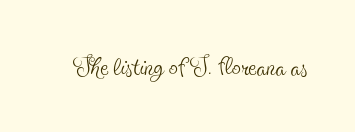
The image shows 36 px thin, condensed serif type; set normal letter spacing, not underlined; a small x-height.
